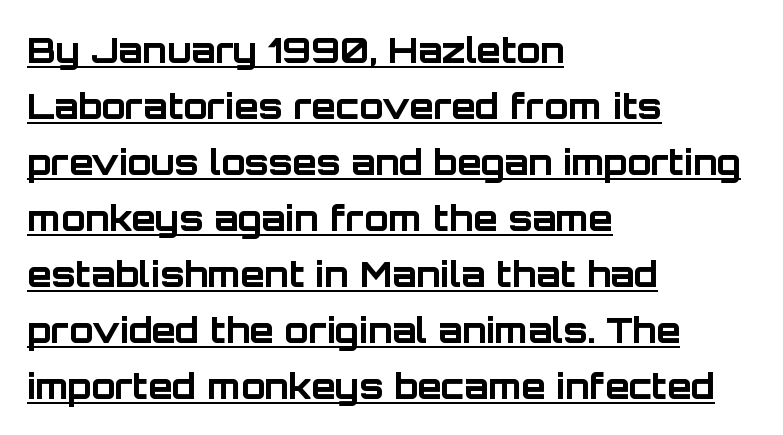
Q: Is the text bold? A: Yes.
Q: Is the text italic (slanted)? A: No, it is upright.
Q: Is the typeface a serif or a sans-serif typeface? A: Sans-serif.
Q: Is the text underlined? A: Yes.
Q: How is the paragraph aligned? A: Left-aligned.
Q: Is the spacing between letters normal or unusually wide? A: Normal.
Q: Is the spacing between lines tight, normal or loose? A: Normal.
Q: Width (condensed, normal, or wide)? A: Normal.
Q: Stroke contrast? A: Low.
Q: x-height? A: Large.
Q: Monospaced? A: No.
